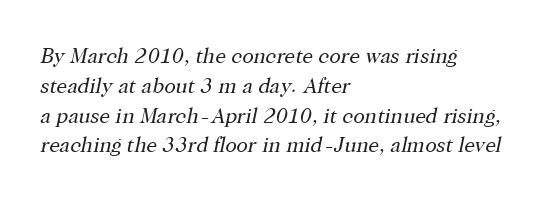
The image shows 21 px text type, italic (leaning right); set left-aligned, normal line spacing (1.42x), normal letter spacing, not underlined.
